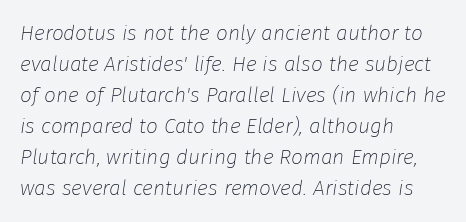
Glyph-to-glyph distance matches everyday printed text. The letters are slanted; this is an italic face. Is the type heavy? It reads as light-to-regular instead. The glyphs are unaccompanied by any horizontal stroke below them. The setting favours the left margin, as ordinary paragraphs usually do. Summary of vertical rhythm: regular, with standard interline spacing.
